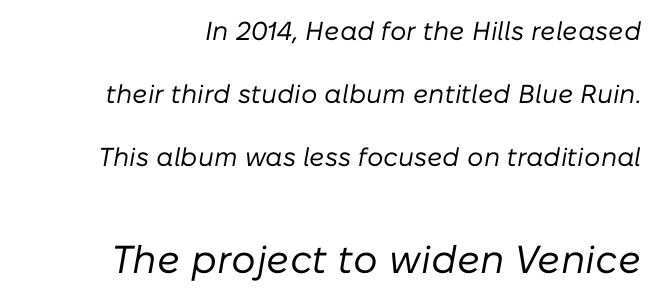
Reading down the block, your eye finds every line finishing at a fixed right position. Nobody touched the tracking dial on this one. The lower block of text is set noticeably larger than the block above it. When letters slant like this, we call the style italic. You could not count columns in this text — the font is proportionally spaced. Has an underline been added? It has not.
